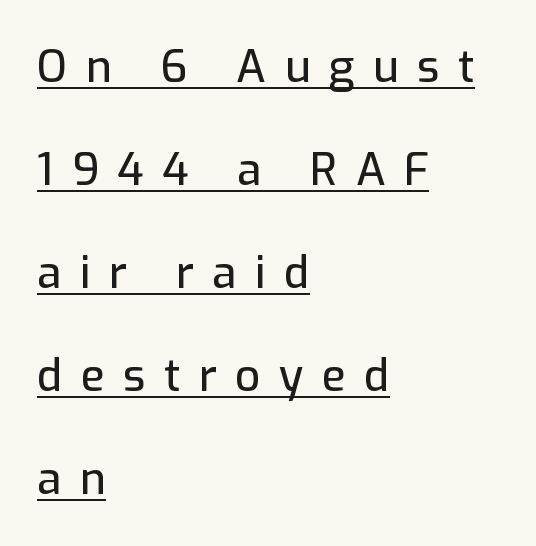
The image shows 44 px sans-serif type, upright; set left-aligned, loose line spacing (2.34x), unusually wide letter spacing (+0.42 em), underlined; low stroke contrast and a medium x-height.
